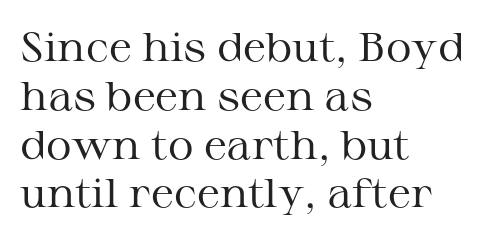
Q: Is the text bold? A: No.
Q: Is the text italic (slanted)? A: No, it is upright.
Q: Is the typeface a serif or a sans-serif typeface? A: Serif.
Q: Is the text underlined? A: No.
Q: How is the paragraph aligned? A: Left-aligned.
Q: Is the spacing between letters normal or unusually wide? A: Normal.
Q: Width (condensed, normal, or wide)? A: Wide.
Q: Stroke contrast? A: Medium.
Q: x-height? A: Medium.
Q: Monospaced? A: No.
